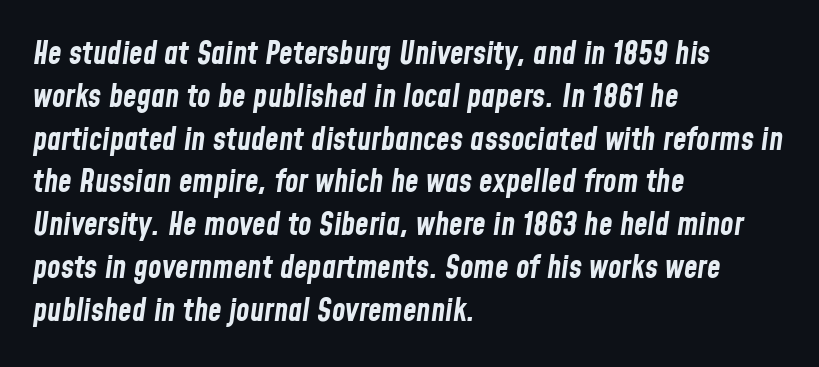
The image shows 31 px bold, condensed type, italic (leaning right); set left-aligned, normal line spacing (1.38x), normal letter spacing, not underlined; low stroke contrast and a medium x-height.
